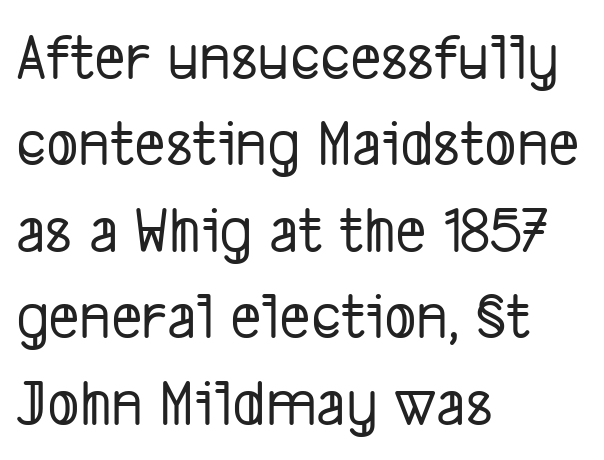
{"serif": "no", "width": "condensed", "stroke_contrast": "low", "x_height": "medium", "monospaced": "no", "underline": "no", "align": "left", "line_spacing": "normal", "line_spacing_ratio": 1.29, "letter_spacing": "normal", "letter_spacing_em": 0.0, "glyph_px": 67}
